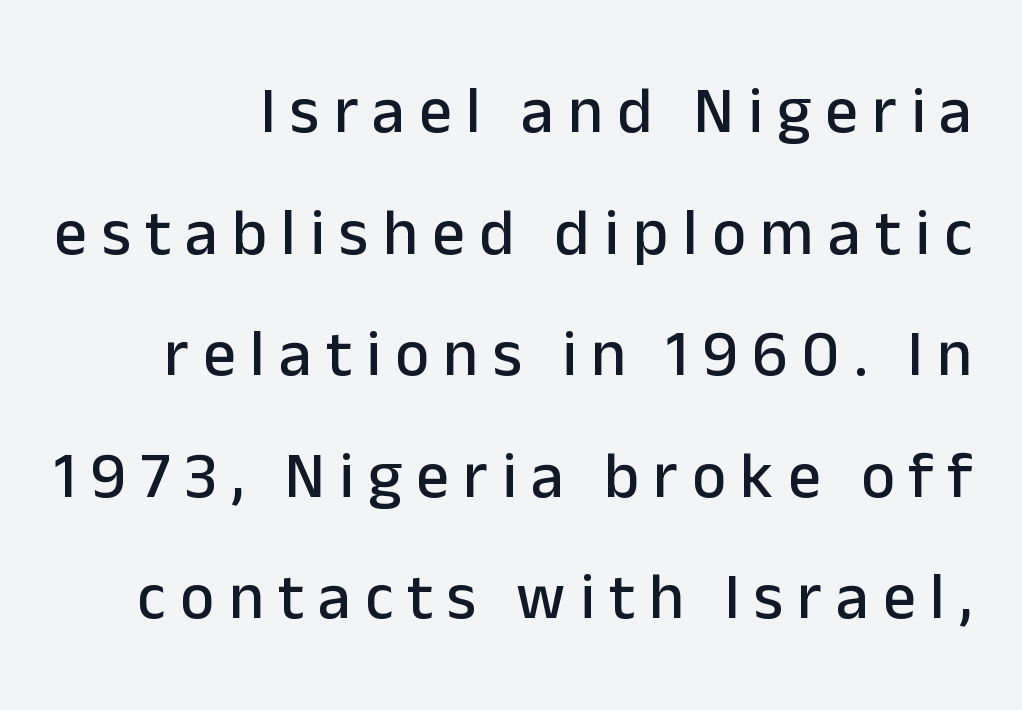
The image shows 65 px sans-serif type, upright; set right-aligned, line spacing 1.87x, unusually wide letter spacing (+0.22 em), not underlined; low stroke contrast and a medium x-height.
